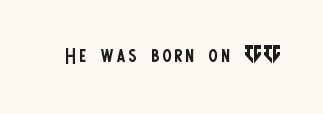
The image shows 27 px text type, upright; set not underlined.
